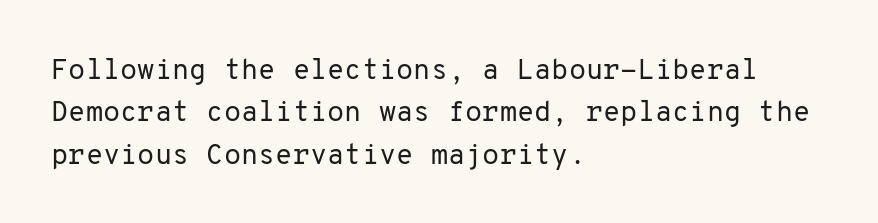
The image shows 28 px regular-weight sans-serif type, upright, monospaced; set left-aligned, normal line spacing (1.51x), normal letter spacing, not underlined; low stroke contrast and a medium x-height.
